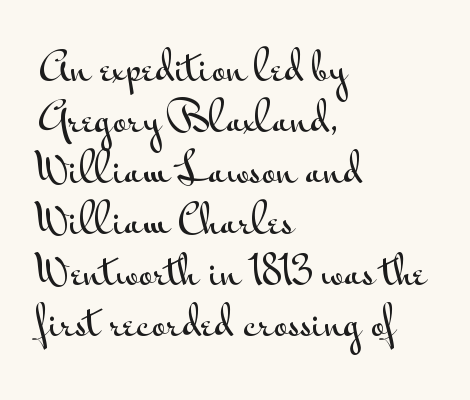
Q: Is the typeface a serif or a sans-serif typeface? A: Sans-serif.
Q: Is the text underlined? A: No.
Q: How is the paragraph aligned? A: Left-aligned.
Q: Is the spacing between letters normal or unusually wide? A: Normal.
Q: Is the spacing between lines tight, normal or loose? A: Normal.
Q: Width (condensed, normal, or wide)? A: Wide.
Q: Stroke contrast? A: Medium.
Q: x-height? A: Small.
Q: Monospaced? A: No.
